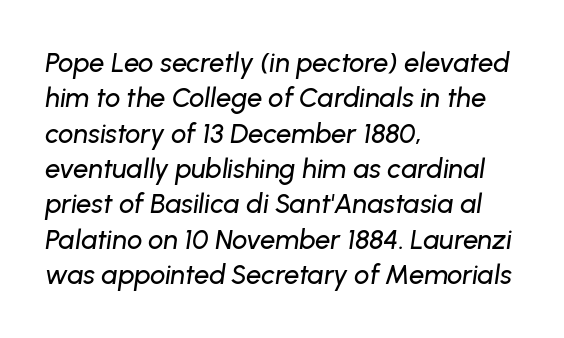
The image shows 27 px text type, italic (leaning right); set left-aligned, normal line spacing (1.31x), normal letter spacing, not underlined.
